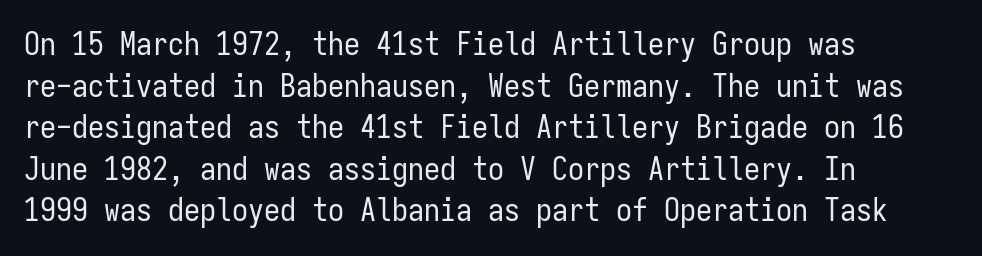
{"serif": "no", "italic": "no", "bold": "no", "weight": "regular", "width": "condensed", "stroke_contrast": "low", "x_height": "medium", "monospaced": "yes", "underline": "no", "align": "left", "line_spacing": "normal", "line_spacing_ratio": 1.3, "letter_spacing": "normal", "letter_spacing_em": 0.0, "glyph_px": 32}
